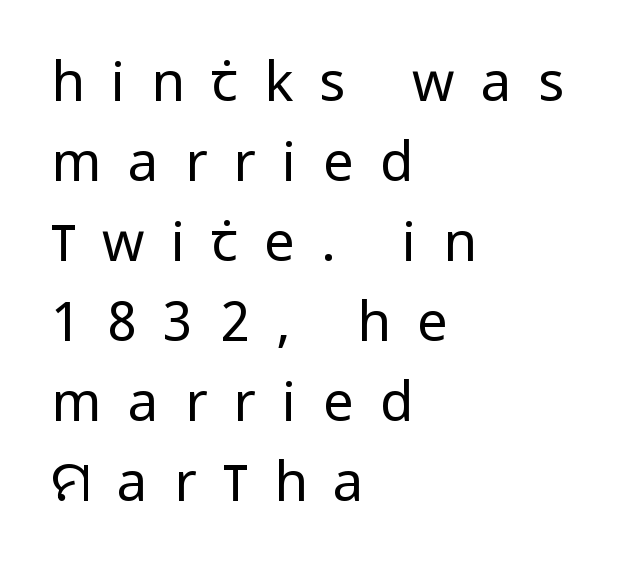
Tall strokes in this sample are plumb rather than angled. The typesetting does not lean heavy: it is not bold. Vertical spacing — default. Leftover space on each line is placed entirely after the last word.
